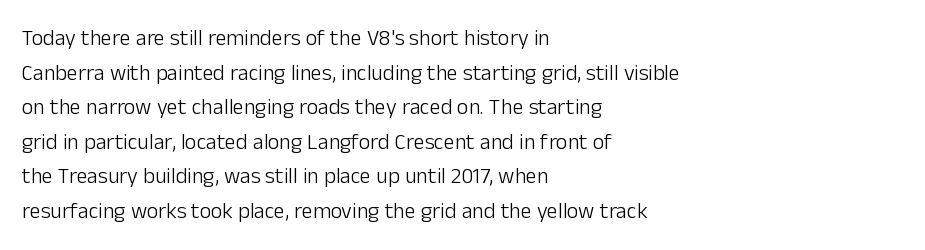
{"italic": "no", "bold": "no", "underline": "no", "align": "left", "line_spacing": "normal", "line_spacing_ratio": 1.57, "letter_spacing": "normal", "letter_spacing_em": 0.0, "glyph_px": 22}
